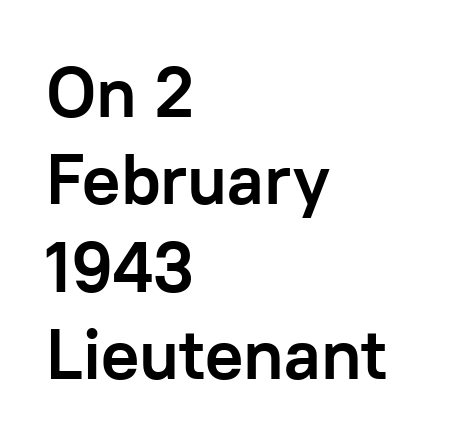
{"serif": "no", "italic": "no", "bold": "yes", "weight": "semibold", "width": "normal", "stroke_contrast": "low", "x_height": "medium", "monospaced": "no", "underline": "no", "align": "left", "line_spacing_ratio": 1.23, "letter_spacing": "normal", "letter_spacing_em": 0.0, "glyph_px": 71}
